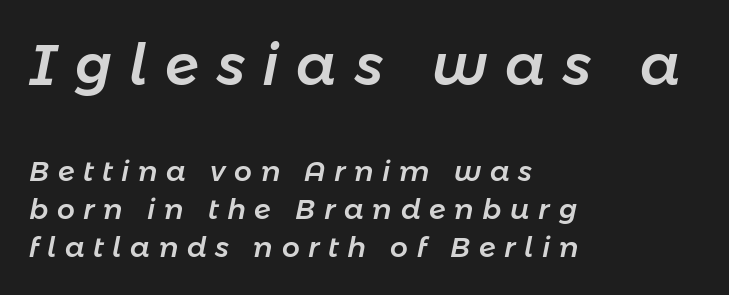
{"italic": "yes", "lean": "right", "slant_degrees": 11, "width": "normal", "stroke_contrast": "low", "x_height": "medium", "monospaced": "no", "underline": "no", "align": "left", "line_spacing": "normal", "line_spacing_ratio": 1.37, "letter_spacing": "wide", "letter_spacing_em": 0.31, "larger_block": "first", "size_ratio": 2.04, "glyph_px": 57}
